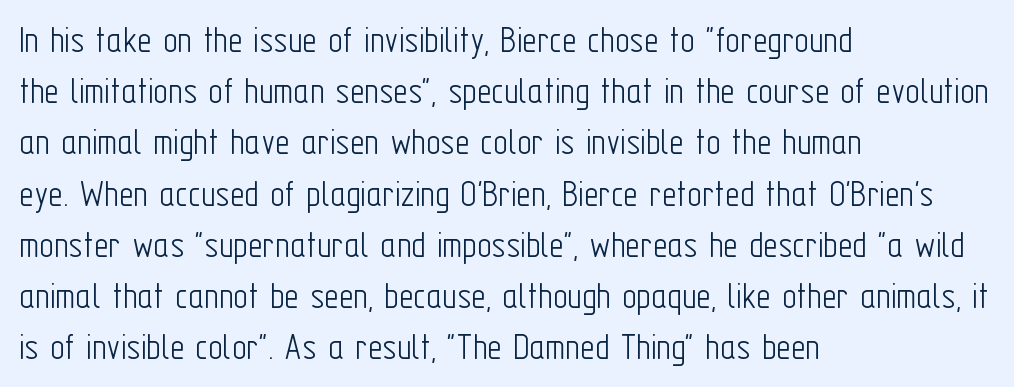
Q: Is the text bold? A: No.
Q: Is the text italic (slanted)? A: No, it is upright.
Q: Is the typeface a serif or a sans-serif typeface? A: Sans-serif.
Q: Is the text underlined? A: No.
Q: How is the paragraph aligned? A: Left-aligned.
Q: Is the spacing between letters normal or unusually wide? A: Normal.
Q: Is the spacing between lines tight, normal or loose? A: Normal.
Q: Width (condensed, normal, or wide)? A: Condensed.
Q: Stroke contrast? A: Low.
Q: x-height? A: Medium.
Q: Monospaced? A: No.
